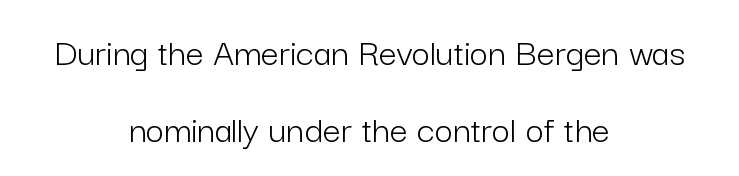
Each new line begins a long way beneath the previous one. Just letters on the line, the space beneath them empty. The characters display no serif detailing; their extremities are plain. The rendering uses natural spacing where letterforms have individual widths.
